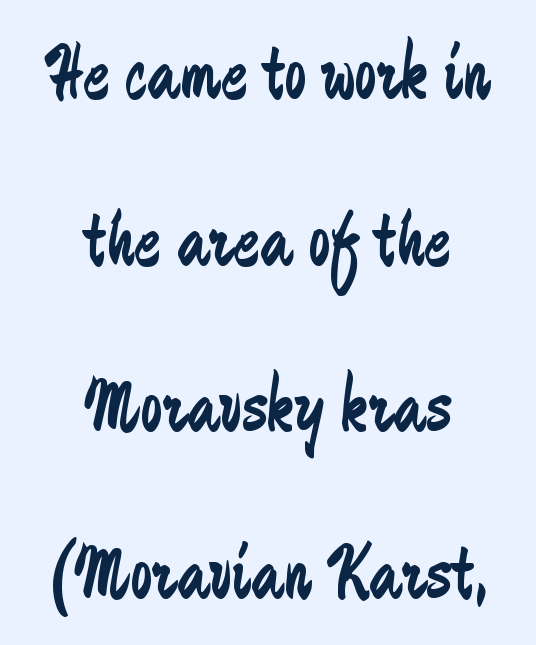
Q: Is the text bold? A: No.
Q: Is the text italic (slanted)? A: Yes.
Q: Is the typeface a serif or a sans-serif typeface? A: Sans-serif.
Q: Is the text underlined? A: No.
Q: How is the paragraph aligned? A: Centered.
Q: Is the spacing between letters normal or unusually wide? A: Normal.
Q: Is the spacing between lines tight, normal or loose? A: Loose.
Q: Width (condensed, normal, or wide)? A: Condensed.
Q: Stroke contrast? A: Low.
Q: x-height? A: Medium.
Q: Monospaced? A: No.
